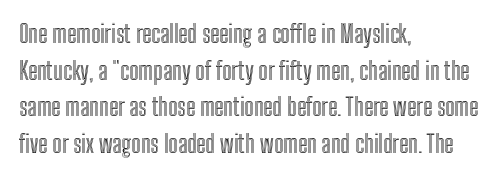
{"italic": "no", "underline": "no", "align": "left", "line_spacing": "normal", "line_spacing_ratio": 1.53, "letter_spacing": "normal", "letter_spacing_em": 0.0, "glyph_px": 24}
